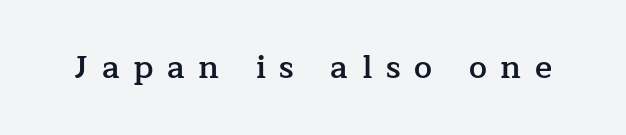
The image shows 32 px semibold serif type, upright; set unusually wide letter spacing (+0.43 em), not underlined; low stroke contrast and a medium x-height.
